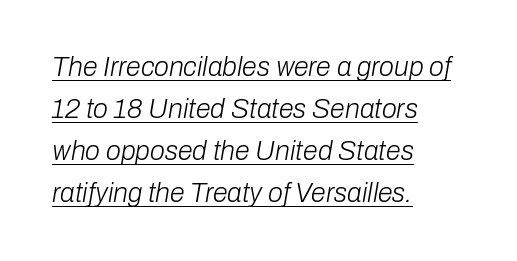
{"italic": "yes", "lean": "right", "slant_degrees": 10, "bold": "no", "underline": "yes", "align": "left", "line_spacing": "normal", "line_spacing_ratio": 1.56, "letter_spacing": "normal", "letter_spacing_em": 0.0, "glyph_px": 27}
